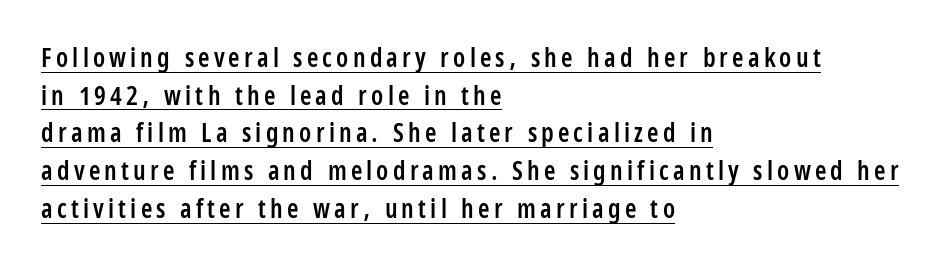
Each new line begins a customary step beneath the previous one. The lines in this sample share a left origin and differ only in where they stop. Semibold letterforms, between regular and bold. A typesetter would mark this as roman, not italic. Compared with undecorated copy, this sample adds a rule below the words.
